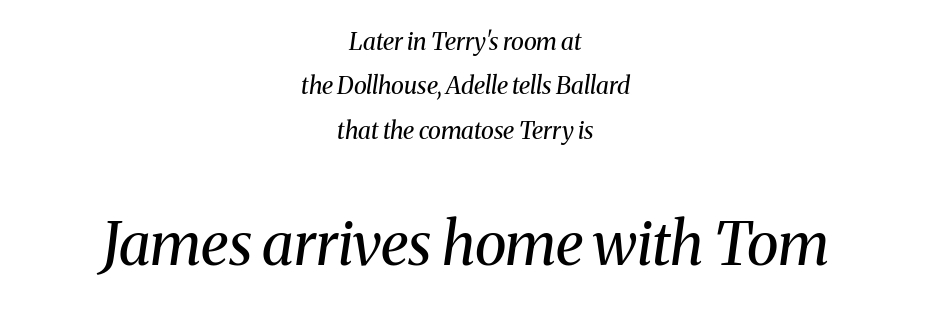
The image shows 59 px regular-weight serif type, italic (leaning right); set centered, line spacing 1.85x, normal letter spacing, not underlined; the second (bottom) block is 2.46x larger; medium stroke contrast and a medium x-height.
